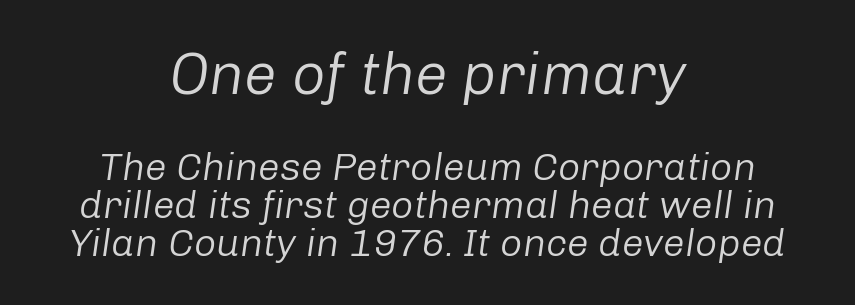
Q: Is the text bold? A: No.
Q: Is the text italic (slanted)? A: Yes, it leans right by about 8 degrees.
Q: Is the text underlined? A: No.
Q: How is the paragraph aligned? A: Centered.
Q: Is the spacing between letters normal or unusually wide? A: Normal.
Q: Is the spacing between lines tight, normal or loose? A: Tight.
Q: Which block of text is set in a larger size, the first (top) or the second (bottom)? A: The first (top) one.
Q: Width (condensed, normal, or wide)? A: Normal.
Q: Stroke contrast? A: Low.
Q: x-height? A: Medium.
Q: Monospaced? A: No.
